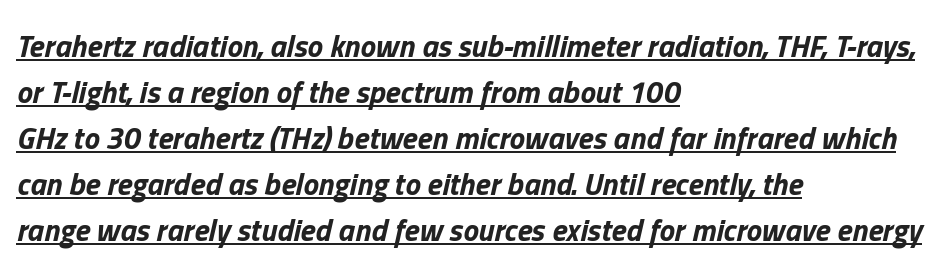
Q: Is the text bold? A: Yes.
Q: Is the text italic (slanted)? A: Yes, it leans right by about 13 degrees.
Q: Is the text underlined? A: Yes.
Q: How is the paragraph aligned? A: Left-aligned.
Q: Is the spacing between letters normal or unusually wide? A: Normal.
Q: Is the spacing between lines tight, normal or loose? A: Normal.
Q: Width (condensed, normal, or wide)? A: Normal.
Q: Stroke contrast? A: Low.
Q: x-height? A: Medium.
Q: Monospaced? A: No.
